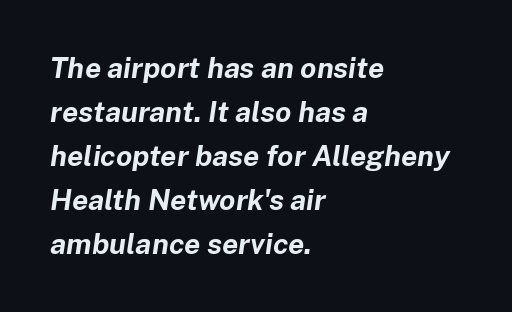
{"italic": "yes", "lean": "right", "slant_degrees": 8, "bold": "yes", "weight": "bold", "width": "normal", "stroke_contrast": "low", "x_height": "medium", "monospaced": "no", "underline": "no", "align": "left", "line_spacing": "normal", "line_spacing_ratio": 1.52, "letter_spacing": "normal", "letter_spacing_em": 0.0, "glyph_px": 29}
